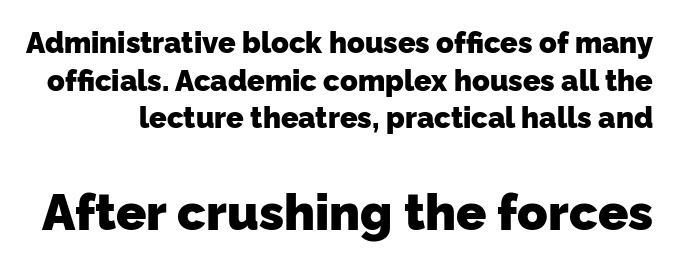
Q: Is the text bold? A: Yes.
Q: Is the typeface a serif or a sans-serif typeface? A: Sans-serif.
Q: Is the text underlined? A: No.
Q: Is the spacing between letters normal or unusually wide? A: Normal.
Q: Is the spacing between lines tight, normal or loose? A: Normal.
Q: Which block of text is set in a larger size, the first (top) or the second (bottom)? A: The second (bottom) one.
Q: Width (condensed, normal, or wide)? A: Normal.
Q: Stroke contrast? A: Low.
Q: x-height? A: Medium.
Q: Monospaced? A: No.
